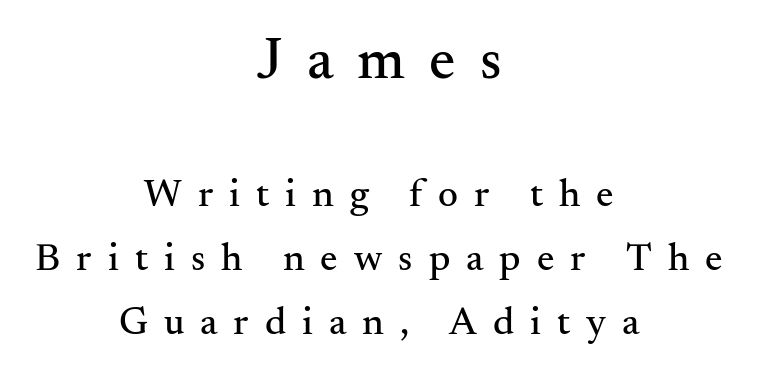
A centered setting, common on invitations and titles, is used for this passage. Rendered with straight, roman letterforms. The type family on display is of the serif kind. If you measured baseline to baseline, you'd find a middling distance. The first block has been scaled up relative to the second.
